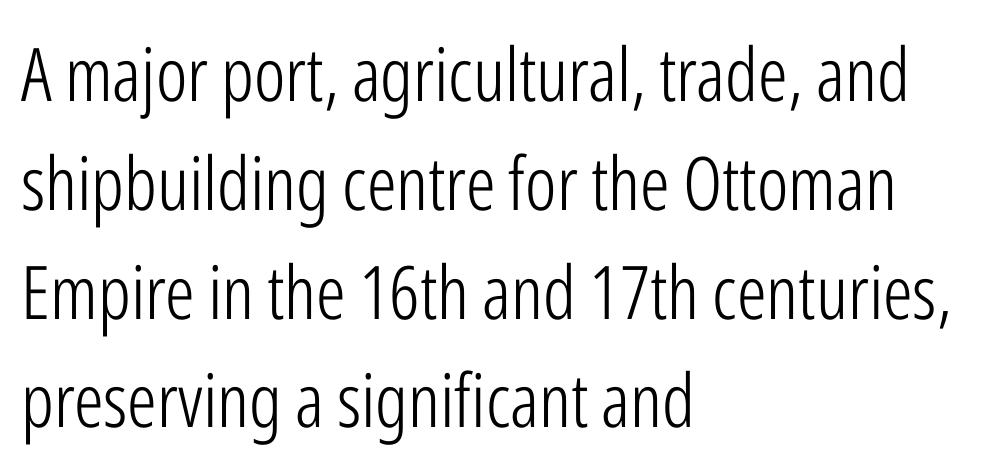
The letters advance in unequal steps, a hallmark of proportional type. This block has exactly the height ordinary leading produces. The glyphs in this specimen are sans serif. This rendering leaves character spacing at its baseline value.
